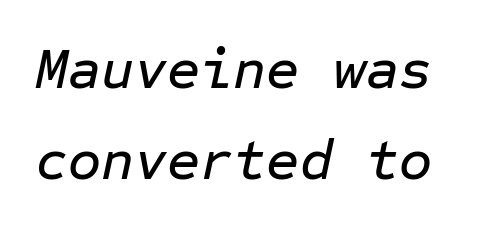
These lines are rendered in a fixed-pitch font. If you drew a line through each stem, it would be angled. Caption: standard tracking, unaltered. Normally led — the rows are evenly, conventionally spaced. The gap between lines stays unmarked.
